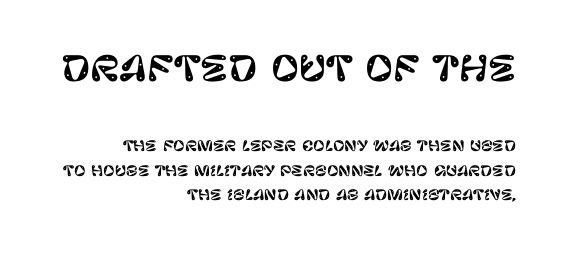
The image shows 34 px sans-serif type; set right-aligned, line spacing 1.74x, normal letter spacing, not underlined; the first (top) block is 2.43x larger; low stroke contrast and a large x-height.
